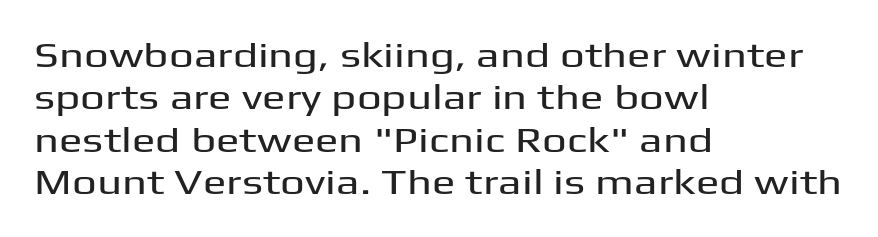
The image shows 35 px wide sans-serif type, upright; set left-aligned, line spacing 1.21x, normal letter spacing, not underlined; medium stroke contrast and a medium x-height.
